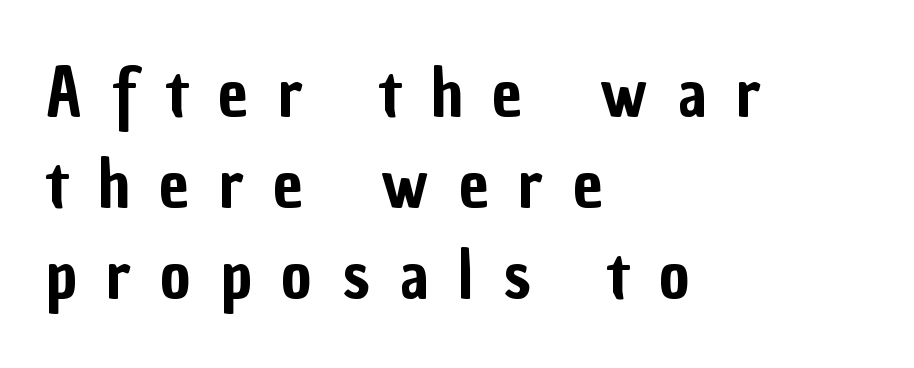
{"serif": "no", "italic": "no", "width": "condensed", "stroke_contrast": "low", "x_height": "medium", "monospaced": "no", "underline": "no", "align": "left", "line_spacing": "normal", "line_spacing_ratio": 1.36, "letter_spacing": "wide", "letter_spacing_em": 0.44, "glyph_px": 67}
